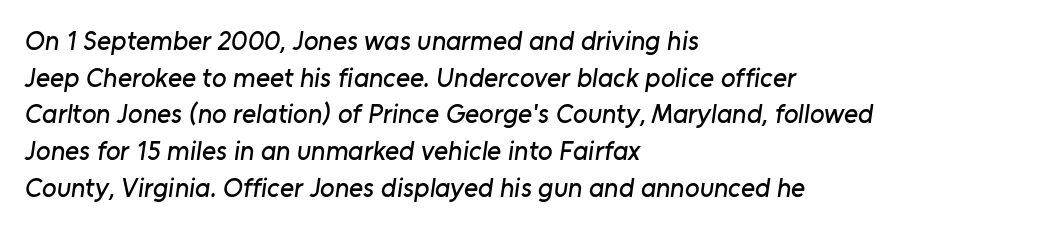
{"underline": "no", "align": "left", "line_spacing": "normal", "line_spacing_ratio": 1.36, "letter_spacing": "normal", "letter_spacing_em": 0.0, "glyph_px": 27}
